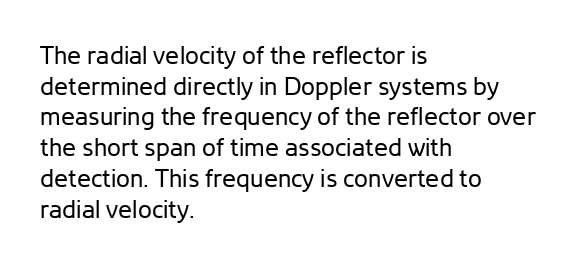
Q: Is the text bold? A: No.
Q: Is the text italic (slanted)? A: No, it is upright.
Q: Is the text underlined? A: No.
Q: How is the paragraph aligned? A: Left-aligned.
Q: Is the spacing between letters normal or unusually wide? A: Normal.
